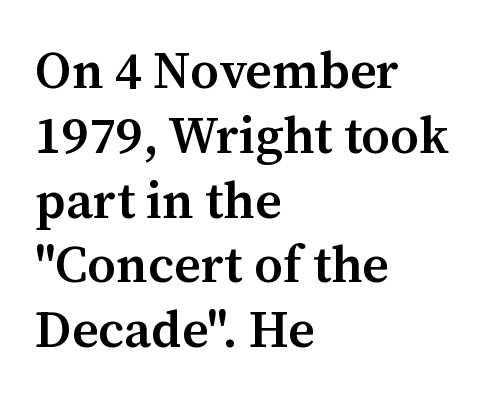
Q: Is the text bold? A: Semi-bold.
Q: Is the text italic (slanted)? A: No, it is upright.
Q: Is the typeface a serif or a sans-serif typeface? A: Serif.
Q: Is the text underlined? A: No.
Q: How is the paragraph aligned? A: Left-aligned.
Q: Is the spacing between letters normal or unusually wide? A: Normal.
Q: Is the spacing between lines tight, normal or loose? A: Normal.
Q: Width (condensed, normal, or wide)? A: Normal.
Q: Stroke contrast? A: Medium.
Q: x-height? A: Medium.
Q: Monospaced? A: No.
